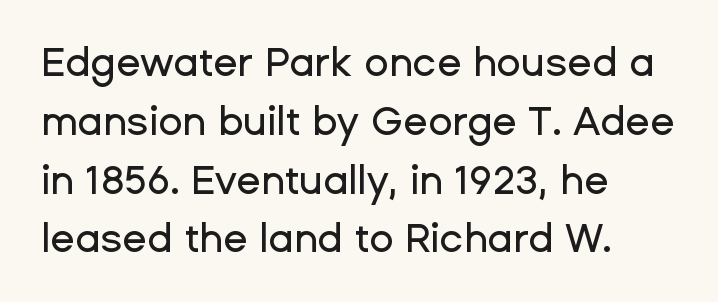
{"serif": "no", "italic": "no", "width": "normal", "stroke_contrast": "low", "x_height": "medium", "monospaced": "no", "underline": "no", "align": "left", "line_spacing": "normal", "line_spacing_ratio": 1.47, "letter_spacing": "normal", "letter_spacing_em": 0.0, "glyph_px": 40}
